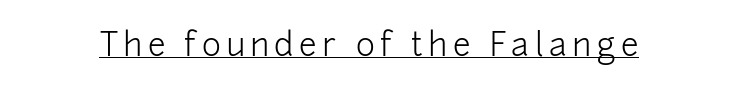
Spacing verdict: proportional, widths tailored to each character. The axis of the letterforms is exactly vertical. Nothing sits at the stroke ends, so this counts as sans-serif. Every word sits above its own underline.
